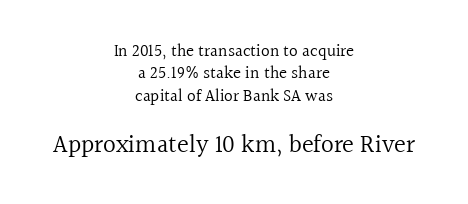
{"italic": "no", "bold": "no", "underline": "no", "align": "center", "line_spacing": "normal", "line_spacing_ratio": 1.31, "letter_spacing": "normal", "letter_spacing_em": 0.0, "larger_block": "second", "size_ratio": 1.47, "glyph_px": 25}
